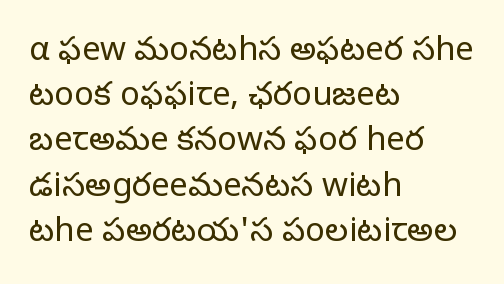
The image shows 33 px light sans-serif type, upright; set left-aligned, normal line spacing (1.37x), normal letter spacing, not underlined; low stroke contrast and a medium x-height.
